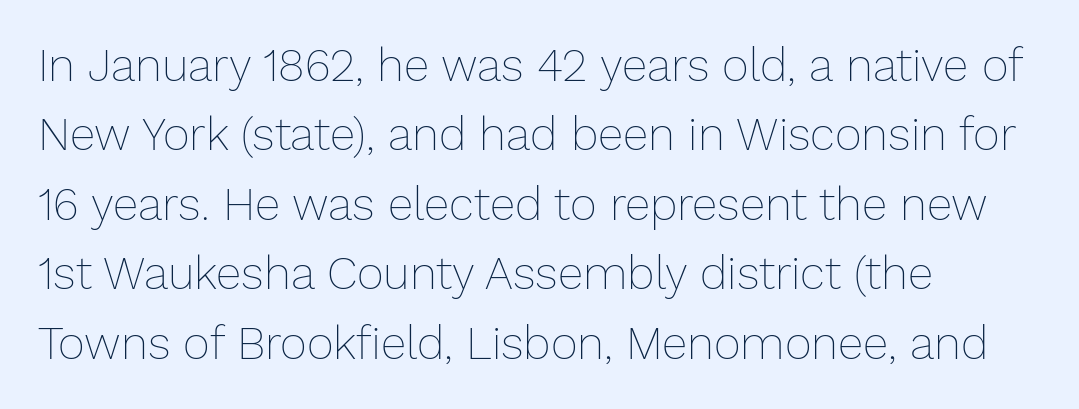
Posture: vertical. Visually the block forms a straight wall on the left and a jagged coastline on the right. The face used here is rendered with its standard letterfit. Do the characters align in a grid? No, the font is proportional.
